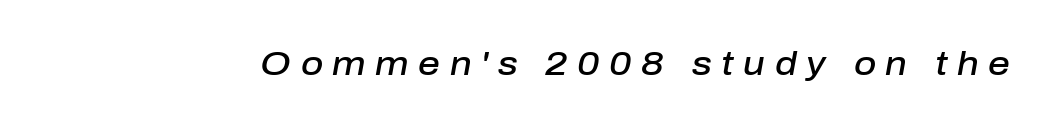
The image shows 34 px semibold type, italic (leaning right); set unusually wide letter spacing (+0.28 em), not underlined; low stroke contrast and a medium x-height.
